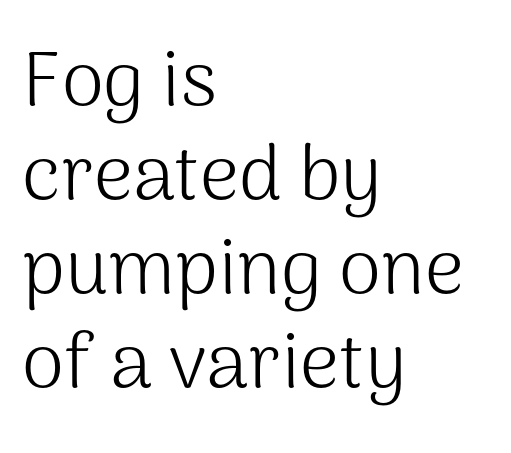
The image shows 77 px light sans-serif type, upright; set left-aligned, line spacing 1.22x, normal letter spacing, not underlined; medium stroke contrast and a medium x-height.
